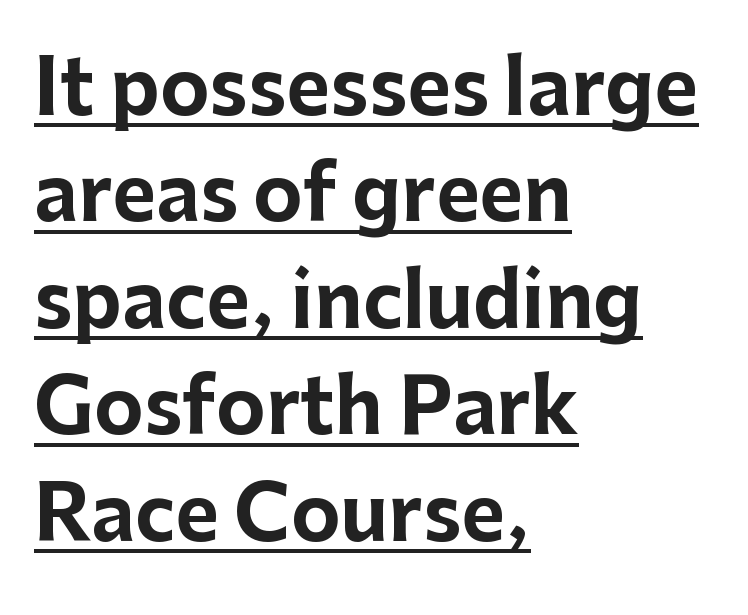
Heavy, bold letterforms. Character widths vary here, with narrow letters taking less room than wide ones. The letters stand upright; this is a roman face. Standard letterfit; no display-style spreading of the glyphs. Compared with typical paragraphs, the rows here are spaced about the same. Notice how a bar underscores the lettering throughout.
